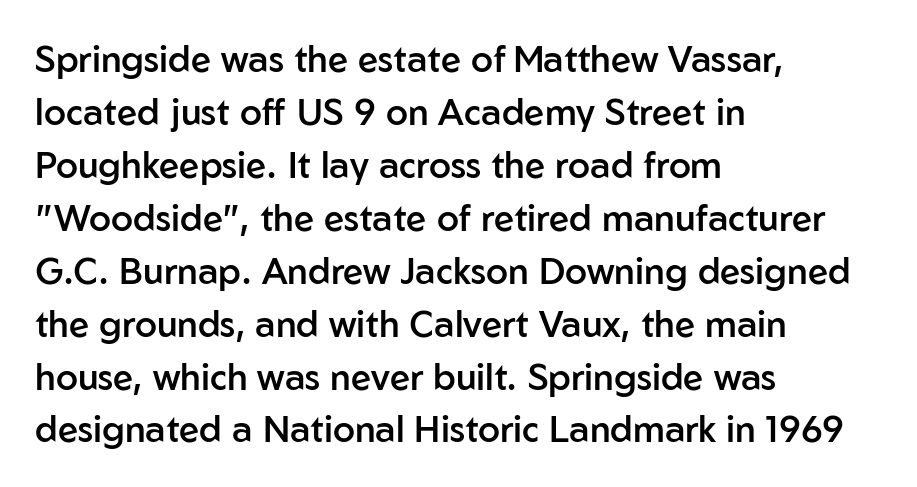
These lines sit exactly where default settings would place them. This is the in-between weight designers call semibold or demi. The strip under each line holds only bare page. Are there feet on the stems? There aren't — it's a sans. This rendering leaves character spacing at its baseline value. The setting favours the left margin, as ordinary paragraphs usually do.
